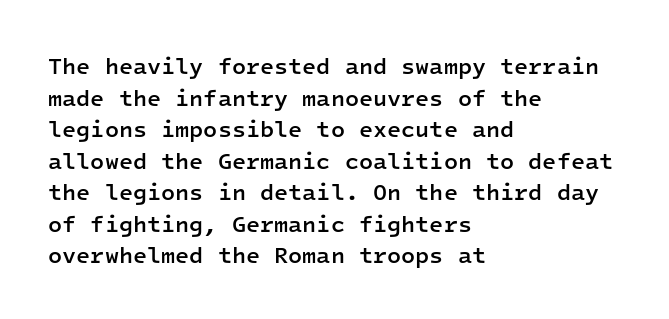
Q: Is the text bold? A: Semi-bold.
Q: Is the text italic (slanted)? A: No, it is upright.
Q: Is the text underlined? A: No.
Q: How is the paragraph aligned? A: Left-aligned.
Q: Is the spacing between letters normal or unusually wide? A: Normal.
Q: Is the spacing between lines tight, normal or loose? A: Normal.
